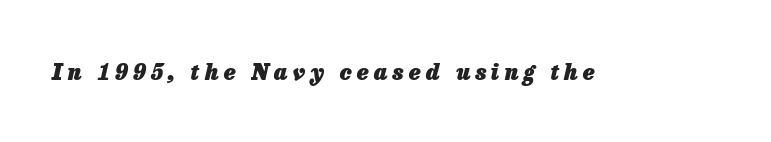
Q: Is the text bold? A: Yes.
Q: Is the text italic (slanted)? A: Yes, it leans right by about 13 degrees.
Q: Is the text underlined? A: No.
Q: Is the spacing between letters normal or unusually wide? A: Unusually wide.
